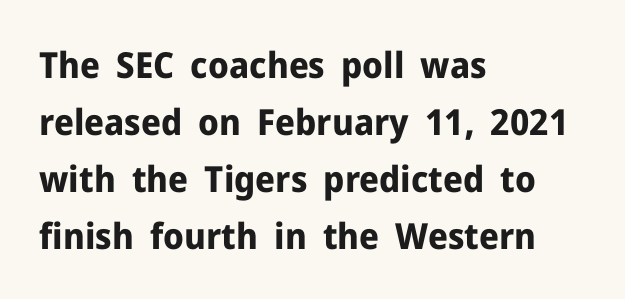
{"serif": "no", "italic": "no", "bold": "yes", "weight": "bold", "width": "normal", "stroke_contrast": "low", "x_height": "medium", "monospaced": "no", "underline": "no", "align": "left", "line_spacing": "normal", "line_spacing_ratio": 1.58, "letter_spacing": "normal", "letter_spacing_em": 0.0, "glyph_px": 36}
